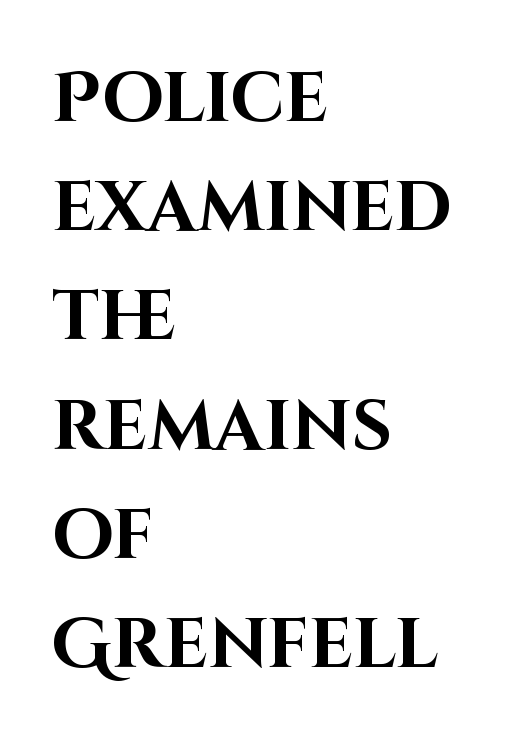
The image shows 70 px bold sans-serif type, upright; set left-aligned, normal line spacing (1.56x), normal letter spacing, not underlined; high stroke contrast and a large x-height.
